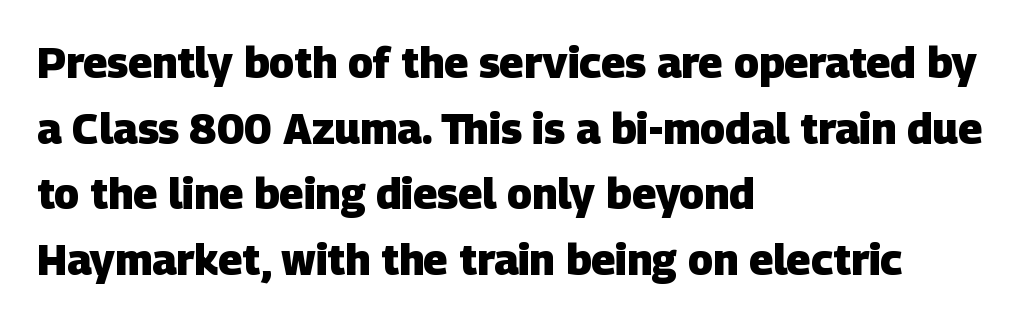
{"serif": "no", "bold": "yes", "weight": "heavy", "width": "normal", "stroke_contrast": "low", "x_height": "large", "monospaced": "no", "underline": "no", "align": "left", "line_spacing": "normal", "line_spacing_ratio": 1.56, "letter_spacing": "normal", "letter_spacing_em": 0.0, "glyph_px": 42}
